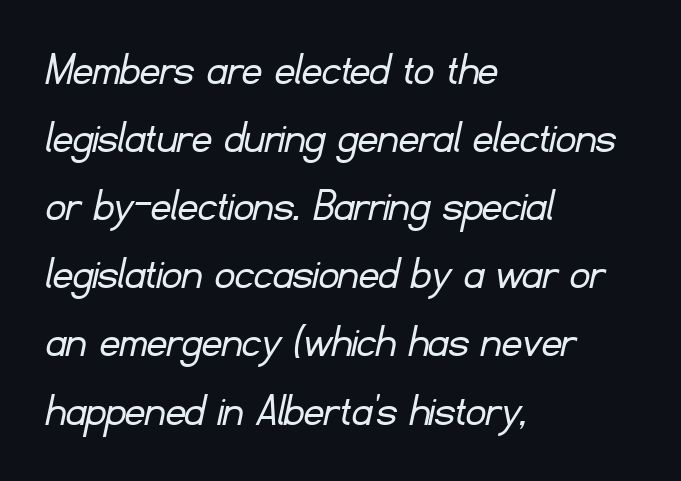
Stem width sits at or under what a default text font uses. Do the characters align in a grid? No, the font is proportional. The letterforms sit shoulder to shoulder at normal distance. What kind of face is this? One without serifs — a sans. One-word summary of the alignment: left. Descenders hang freely into open space.
